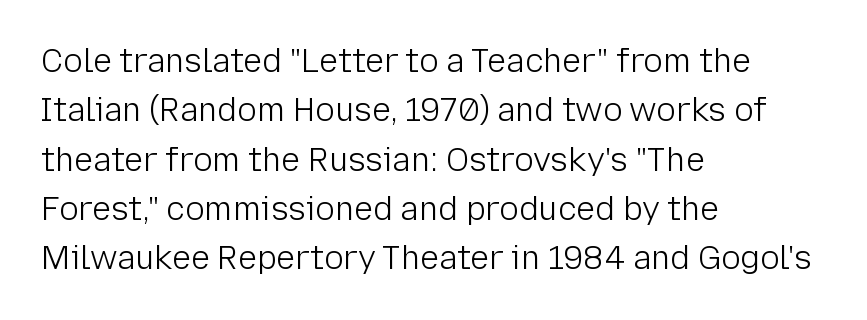
The image shows 32 px light sans-serif type, upright; set left-aligned, normal line spacing (1.54x), normal letter spacing, not underlined; low stroke contrast and a medium x-height.
